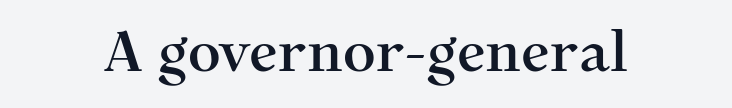
{"serif": "yes", "italic": "no", "width": "normal", "stroke_contrast": "medium", "x_height": "medium", "monospaced": "no", "underline": "no", "letter_spacing": "normal", "letter_spacing_em": 0.0, "glyph_px": 57}
